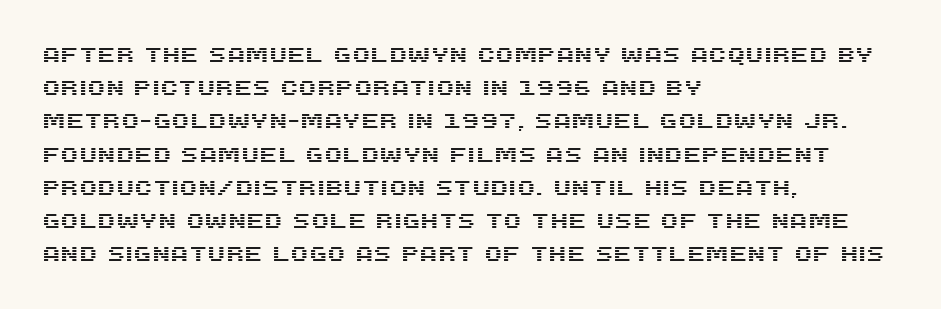
The image shows 21 px text type, upright; set left-aligned, normal line spacing (1.58x), normal letter spacing, not underlined.
